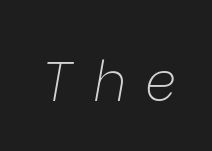
The image shows 55 px thin type, italic (leaning right); set unusually wide letter spacing (+0.35 em), not underlined; low stroke contrast and a medium x-height.
